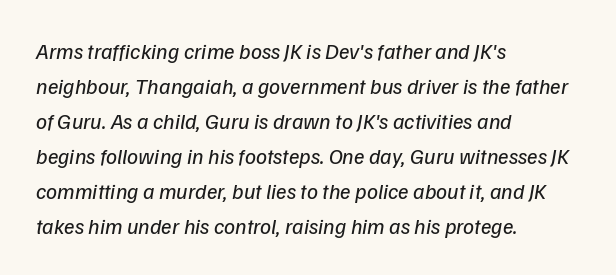
The image shows 22 px text type, italic (leaning right); set left-aligned, normal line spacing (1.59x), normal letter spacing, not underlined.
